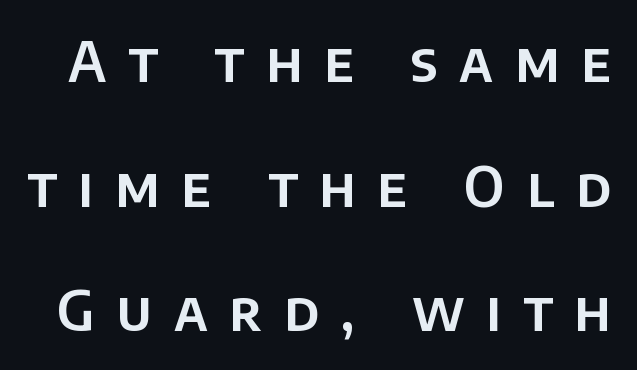
The image shows 54 px sans-serif type, upright; set loose line spacing (2.31x), unusually wide letter spacing (+0.4 em), not underlined; low stroke contrast and a large x-height.
